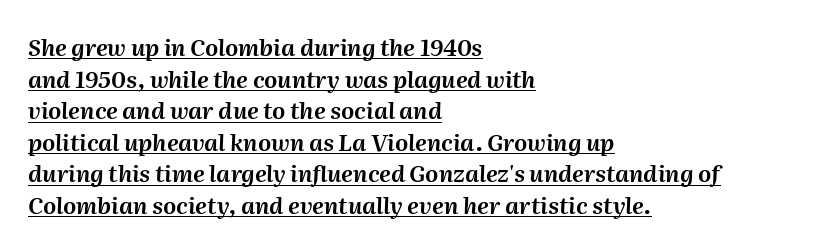
{"italic": "yes", "lean": "right", "slant_degrees": 2, "underline": "yes", "align": "left", "line_spacing": "normal", "line_spacing_ratio": 1.37, "letter_spacing": "normal", "letter_spacing_em": 0.0, "glyph_px": 23}
